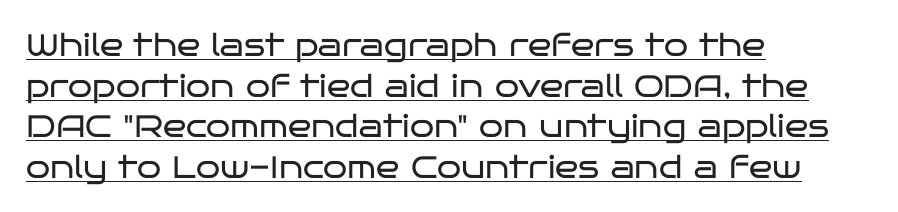
Q: Is the text bold? A: No.
Q: Is the text italic (slanted)? A: No, it is upright.
Q: Is the typeface a serif or a sans-serif typeface? A: Sans-serif.
Q: Is the text underlined? A: Yes.
Q: How is the paragraph aligned? A: Left-aligned.
Q: Is the spacing between letters normal or unusually wide? A: Normal.
Q: Is the spacing between lines tight, normal or loose? A: Normal.
Q: Width (condensed, normal, or wide)? A: Wide.
Q: Stroke contrast? A: Low.
Q: x-height? A: Large.
Q: Monospaced? A: No.
